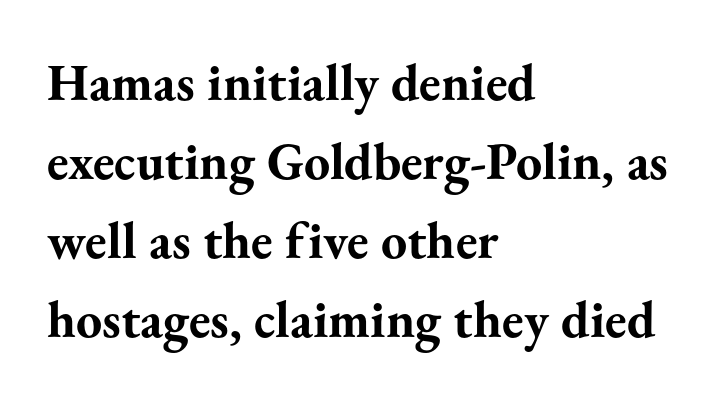
Baseline-to-baseline distance is the conventional proportion of letter height. You'd pick this weight for a headline — it's a proper bold. Look at the tracking — it's just the regular setting, nothing added. Every row of glyphs begins at an identical x-position on the left. The typography opts for an upright posture over an oblique one. Underline: absent.
